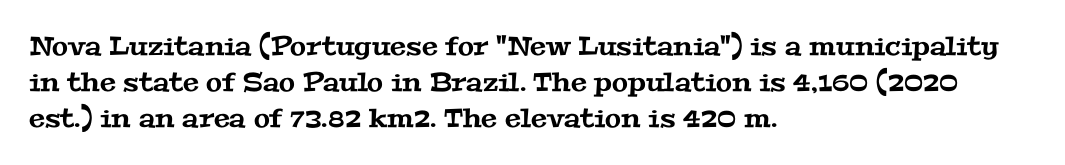
The image shows 26 px text type; set left-aligned, normal line spacing (1.38x), normal letter spacing, not underlined.
